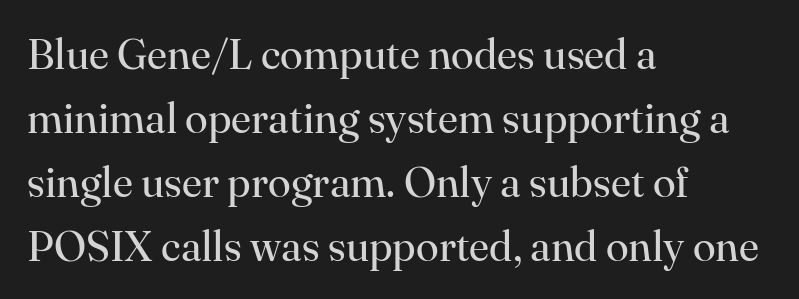
The rendering shows small feet on the letterforms — a serif design. Nobody drew a line under any word here. This sample has the flowing, uneven cadence of proportional lettering. What's the leading like? Ordinary, nothing unusual. Notice how the passage keeps a crisp vertical edge on the left only.
